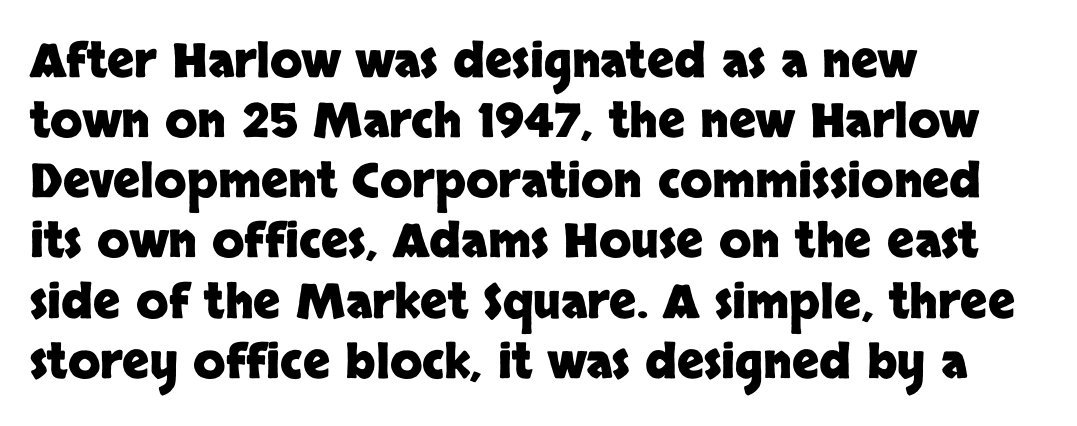
The font's upright variant was chosen for this text. Vertically, the passage feels balanced, rows spaced as you'd expect. Only glyphs here, with clear space below each row. These lines are rendered in a variable-pitch font. The typeface chosen for these lines omits serifs.
